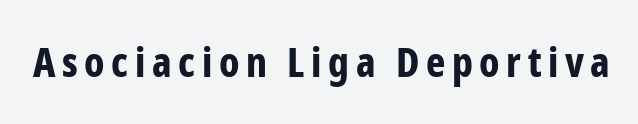
Q: Is the text bold? A: Yes.
Q: Is the text italic (slanted)? A: No, it is upright.
Q: Is the typeface a serif or a sans-serif typeface? A: Sans-serif.
Q: Is the text underlined? A: No.
Q: Width (condensed, normal, or wide)? A: Condensed.
Q: Stroke contrast? A: Low.
Q: x-height? A: Medium.
Q: Monospaced? A: No.
